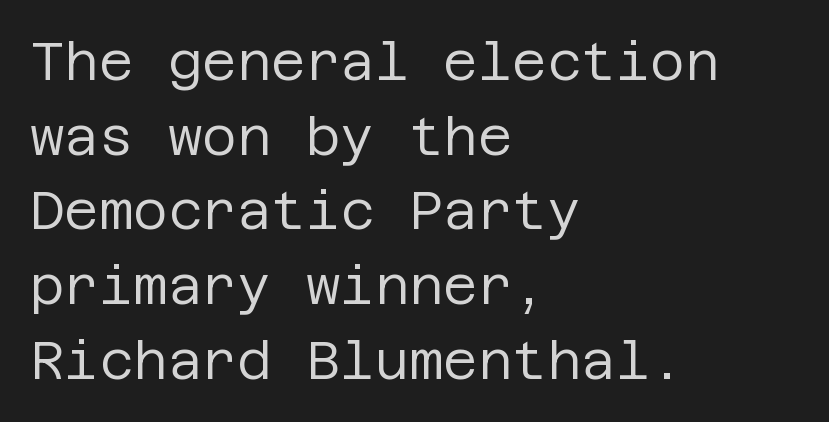
Layout note: lines flush left. Check where the strokes stop: nothing finishes them off — pure sans. Do the letters lean? They stand straight. The horizontal fit of the characters is conventional and even. Summary of vertical rhythm: regular, with standard interline spacing.
